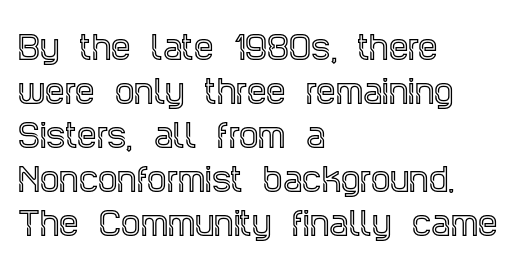
The image shows 31 px condensed serif type, upright; set left-aligned, normal line spacing (1.42x), normal letter spacing, not underlined; a large x-height.
